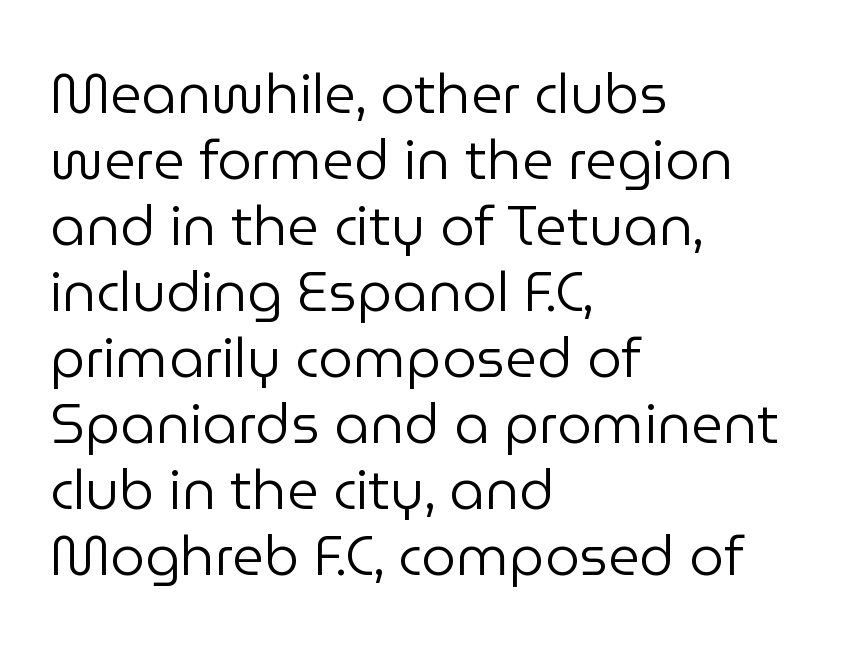
Tracking here is standard; glyphs follow each other at the usual distance. Here the designer chose a conventional face with non-uniform glyph widths. Font category for this specimen: sans-serif. This reads as an unemphasized weight, regular at the heaviest. You can tell it's not italic because the verticals are truly vertical. Just letters on the line, the space beneath them empty.
